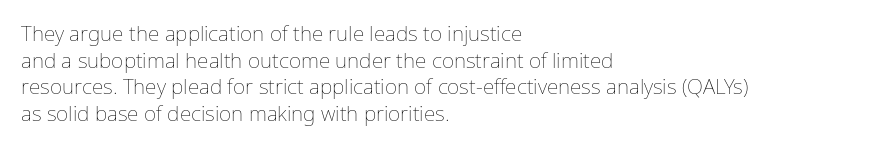
Q: Is the text bold? A: No.
Q: Is the text italic (slanted)? A: No, it is upright.
Q: Is the text underlined? A: No.
Q: How is the paragraph aligned? A: Left-aligned.
Q: Is the spacing between letters normal or unusually wide? A: Normal.
Q: Is the spacing between lines tight, normal or loose? A: Normal.
